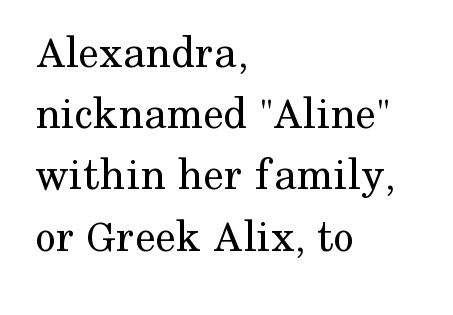
{"serif": "yes", "italic": "no", "bold": "no", "weight": "regular", "width": "normal", "stroke_contrast": "medium", "x_height": "medium", "monospaced": "no", "underline": "no", "align": "left", "line_spacing": "normal", "line_spacing_ratio": 1.33, "letter_spacing": "normal", "letter_spacing_em": 0.0, "glyph_px": 46}
